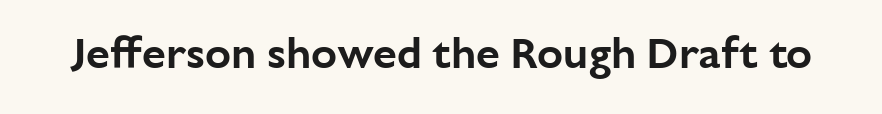
The image shows 43 px sans-serif type, upright; set normal letter spacing, not underlined; low stroke contrast and a medium x-height.
